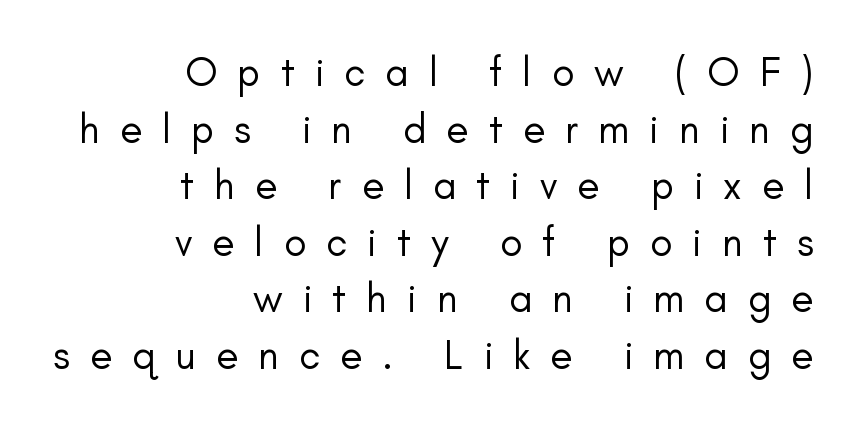
Whoever set this chose a conventional vertical rhythm. No chunkiness to these letters — they're not bold. Looks like regular typesetting: each glyph gets only the width it needs. Vertical strokes here are truly vertical.
